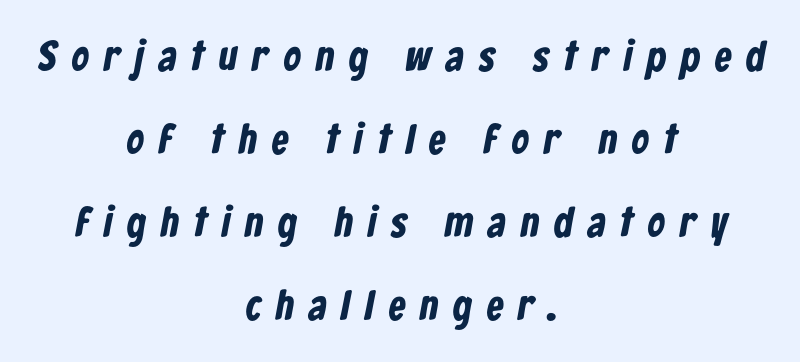
Q: Is the text bold? A: Yes.
Q: Is the typeface a serif or a sans-serif typeface? A: Sans-serif.
Q: Is the text underlined? A: No.
Q: How is the paragraph aligned? A: Centered.
Q: Is the spacing between letters normal or unusually wide? A: Unusually wide.
Q: Is the spacing between lines tight, normal or loose? A: Loose.
Q: Width (condensed, normal, or wide)? A: Condensed.
Q: Stroke contrast? A: Low.
Q: x-height? A: Medium.
Q: Monospaced? A: No.
